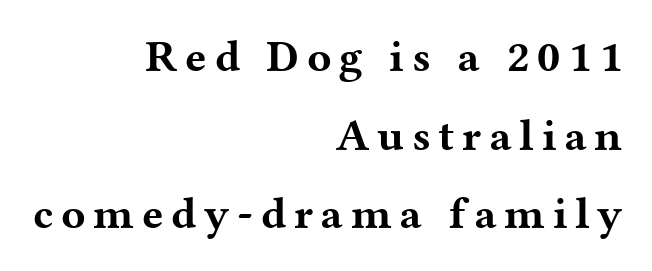
Rule under the text: the space is simply empty. Here the designer chose a conventional face with non-uniform glyph widths. Old-style or modern, the face here clearly has serifs. Unlike italic type, these characters show no tilt at all. Thick stems and heavy bowls — unmistakably bold. The rag falls on the left side of this text block.
